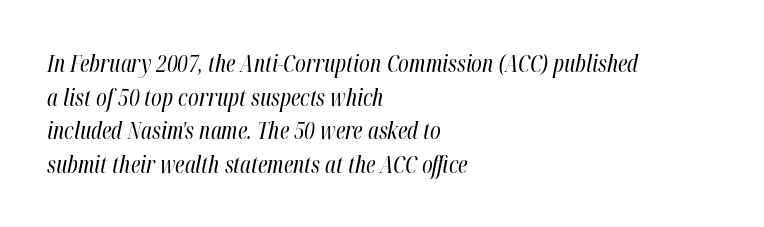
{"italic": "yes", "lean": "right", "slant_degrees": 12, "bold": "no", "underline": "no", "align": "left", "line_spacing": "normal", "line_spacing_ratio": 1.46, "letter_spacing": "normal", "letter_spacing_em": 0.0, "glyph_px": 23}
